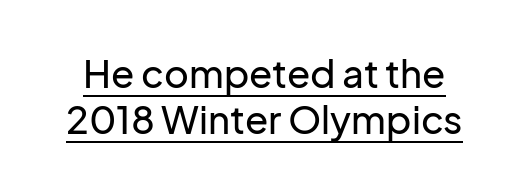
{"serif": "no", "italic": "no", "width": "normal", "stroke_contrast": "low", "x_height": "medium", "monospaced": "no", "underline": "yes", "line_spacing_ratio": 1.21, "letter_spacing": "normal", "letter_spacing_em": 0.0, "glyph_px": 38}
